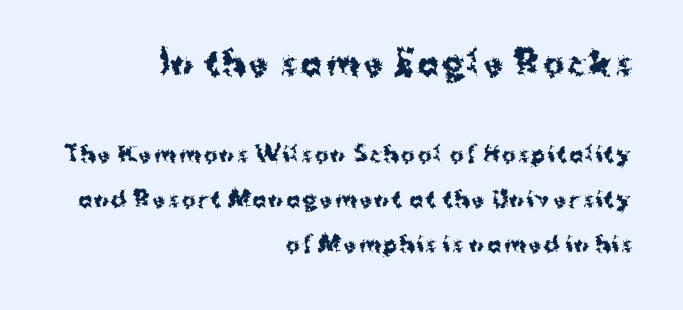
The image shows 32 px bold sans-serif type, upright; set right-aligned, loose line spacing (2.16x), not underlined; the first (top) block is 1.52x larger; medium stroke contrast and a medium x-height.
